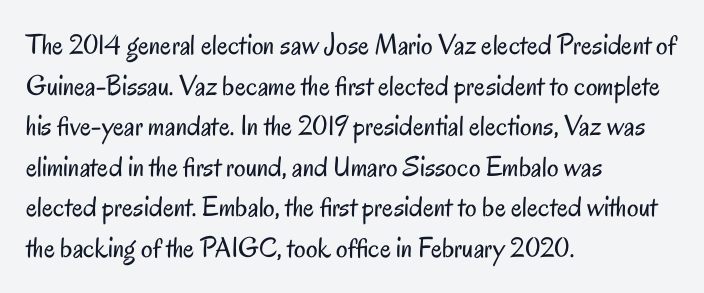
The image shows 29 px regular-weight, condensed sans-serif type, upright; set left-aligned, normal line spacing (1.4x), normal letter spacing, not underlined; low stroke contrast and a small x-height.
